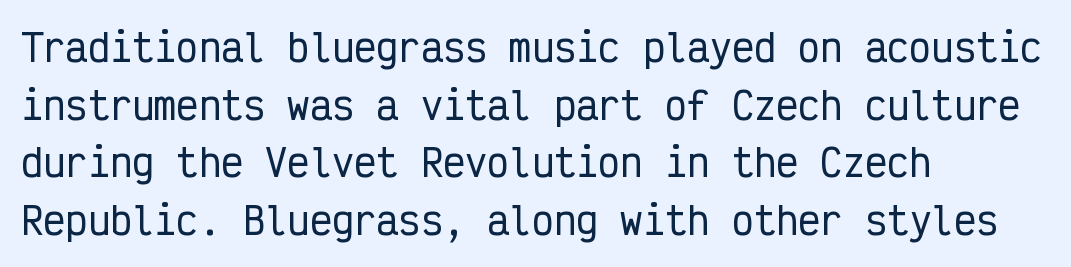
The text was rendered using a sans face with plain stroke endings. Here the glyphs are tracked normally, forming tight word shapes. Has an underline been added? It has not. Summary of vertical rhythm: regular, with standard interline spacing. Looks like terminal output: every glyph gets an equal slot. A roman cut, with each character standing at attention.
